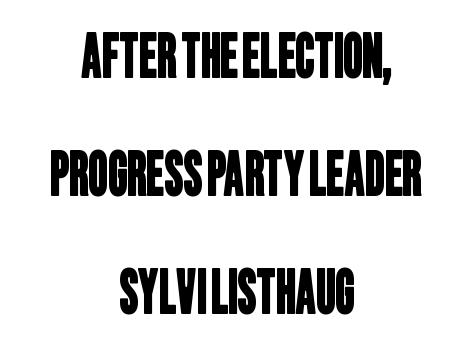
Q: Is the typeface a serif or a sans-serif typeface? A: Sans-serif.
Q: Is the text underlined? A: No.
Q: How is the paragraph aligned? A: Centered.
Q: Is the spacing between letters normal or unusually wide? A: Normal.
Q: Is the spacing between lines tight, normal or loose? A: Loose.
Q: Width (condensed, normal, or wide)? A: Condensed.
Q: Stroke contrast? A: Low.
Q: x-height? A: Large.
Q: Monospaced? A: No.
